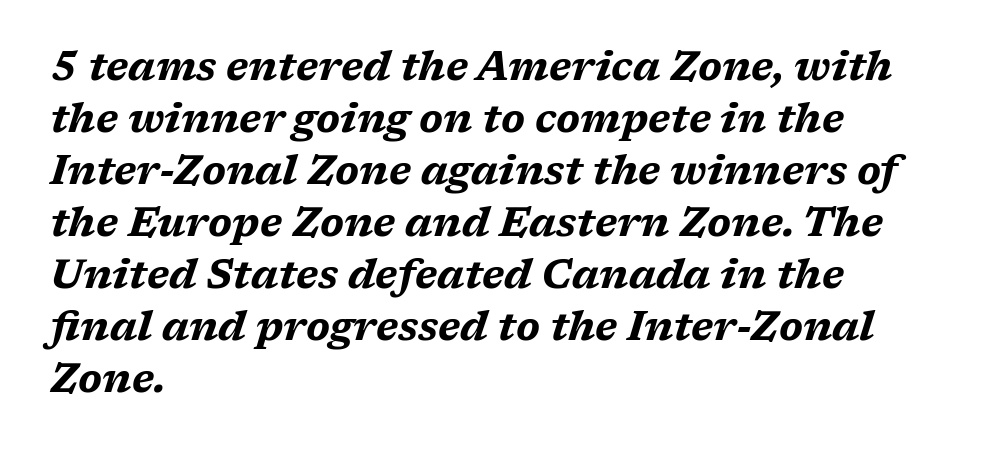
Each row of text sits above clean, open space. Look at the tracking — it's just the regular setting, nothing added. Regular leading. Varying glyph widths throughout — classic text-font behaviour.
